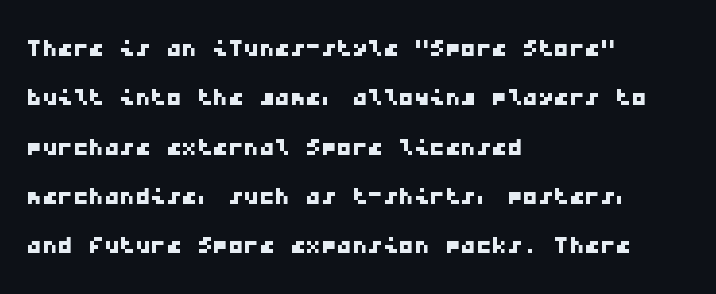
{"serif": "no", "width": "wide", "stroke_contrast": "low", "x_height": "medium", "monospaced": "yes", "underline": "no", "align": "left", "line_spacing": "normal", "line_spacing_ratio": 1.59, "letter_spacing": "normal", "letter_spacing_em": 0.0, "glyph_px": 31}
